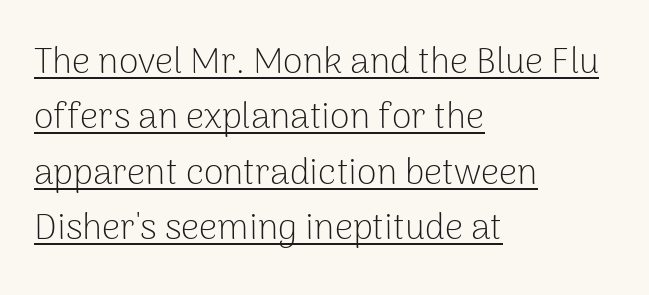
{"serif": "no", "italic": "no", "bold": "no", "weight": "light", "width": "normal", "stroke_contrast": "low", "x_height": "medium", "monospaced": "no", "underline": "yes", "align": "left", "line_spacing": "normal", "line_spacing_ratio": 1.54, "letter_spacing": "normal", "letter_spacing_em": 0.0, "glyph_px": 36}
